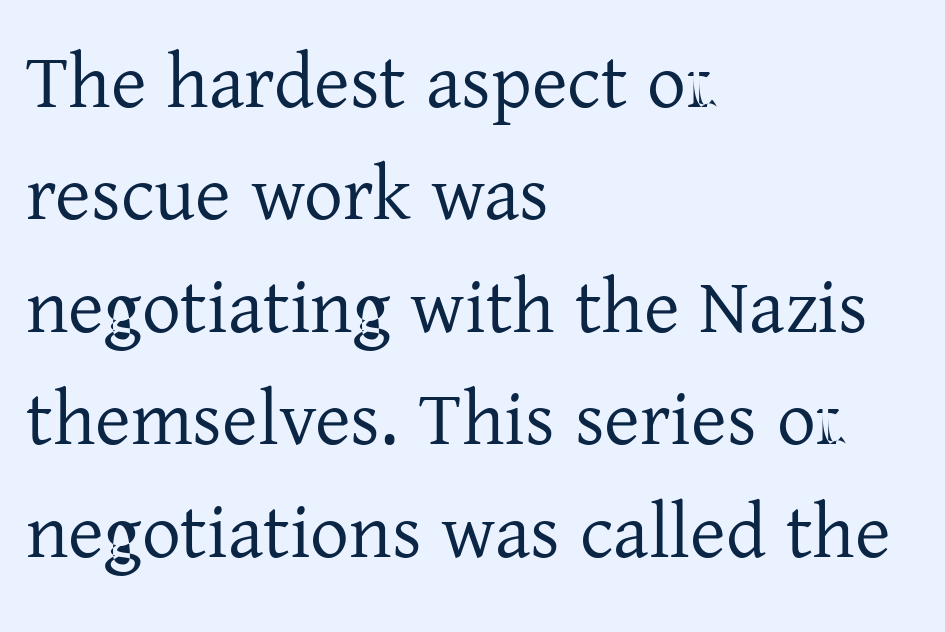
Q: Is the text bold? A: No.
Q: Is the text italic (slanted)? A: No, it is upright.
Q: Is the typeface a serif or a sans-serif typeface? A: Serif.
Q: Is the text underlined? A: No.
Q: How is the paragraph aligned? A: Left-aligned.
Q: Is the spacing between letters normal or unusually wide? A: Normal.
Q: Is the spacing between lines tight, normal or loose? A: Normal.
Q: Width (condensed, normal, or wide)? A: Normal.
Q: Stroke contrast? A: Low.
Q: x-height? A: Medium.
Q: Monospaced? A: No.
